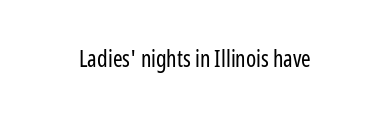
The type is set solid horizontally, with unmodified tracking. Words float on clear page, feet unadorned. A quiet, ordinary-to-light weight characterises the typeface. The type sits square on the baseline with zero lean.
